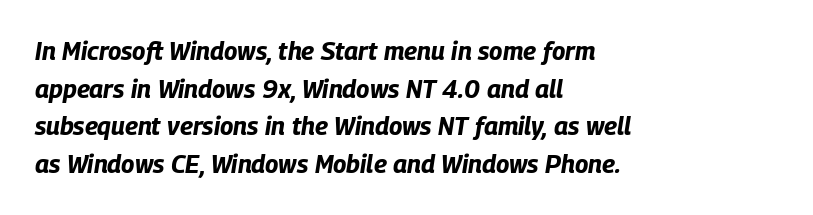
Look at the tracking — it's just the regular setting, nothing added. A full-strength bold gives these letters their thick strokes. The lines in this sample share a left origin and differ only in where they stop. The face used here has a pronounced slope to its letters.
